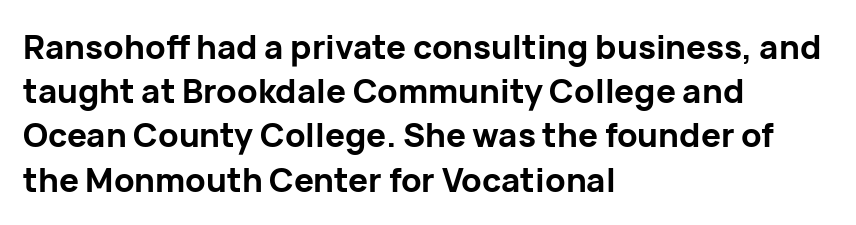
A dark, heavy texture on the line: the type is bold. Do the characters align in a grid? No, the font is proportional. Characters follow at the spacing the type designer built in. The type sits square on the baseline with zero lean. Clear beneath every line of the passage. The rendering anchors every line to the left-hand side.
